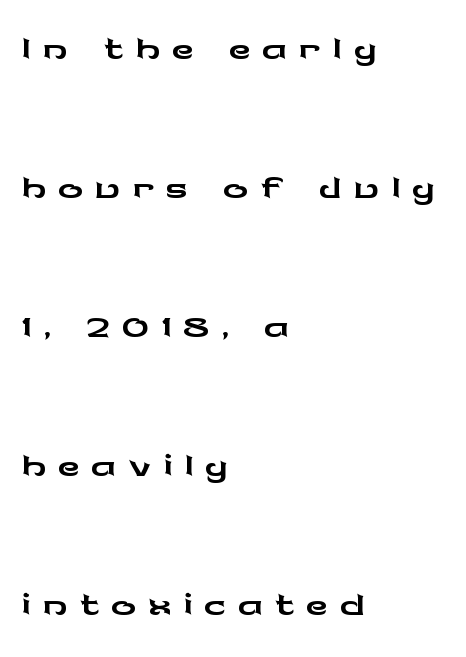
The letters stand straight up with perfectly vertical stems. Just letters on the line, the space beneath them empty. A typesetter would call this proportional, since set widths differ per character. A sans-serif font was chosen for this passage. A student would call this left alignment; a typographer would say flush left, rag right. Does the leading feel generous? Absolutely, it's lavish.
